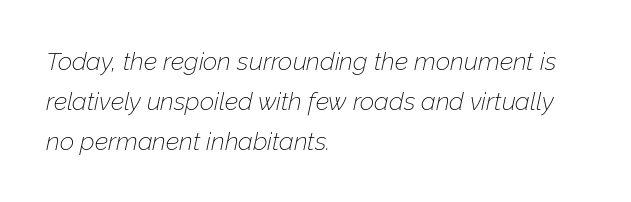
The image shows 25 px text type, italic (leaning right); set left-aligned, normal line spacing (1.6x), normal letter spacing, not underlined.
